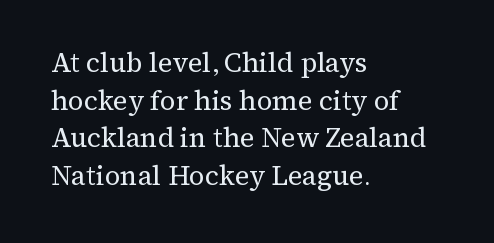
Notice how the stems are strictly vertical — no italics here. A bare baseline throughout the passage. Inter-character spacing is left at the font's built-in metrics. Vertical spacing — default. The ragged edge is on the right, which tells us the setting is flush left. The font sits on the lighter half of the weight spectrum, regular included.
